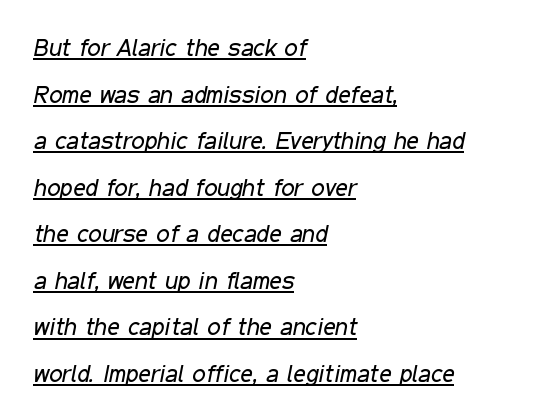
{"italic": "yes", "lean": "right", "slant_degrees": 11, "bold": "no", "underline": "yes", "align": "left", "line_spacing": "loose", "line_spacing_ratio": 1.94, "letter_spacing": "normal", "letter_spacing_em": 0.0, "glyph_px": 24}
